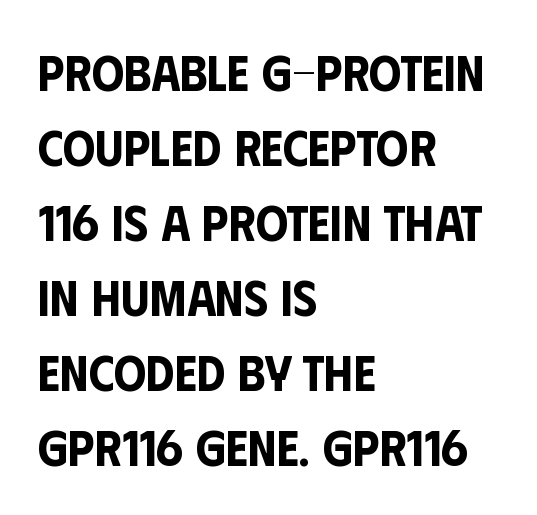
This is the regular roman posture of the typeface. The space beneath each line is pristine and unruled. Horizontal bands of white between lines are of average thickness. The letterforms sit shoulder to shoulder at normal distance. A typesetter would call this proportional, since set widths differ per character. Type style note: lacks serifs.
